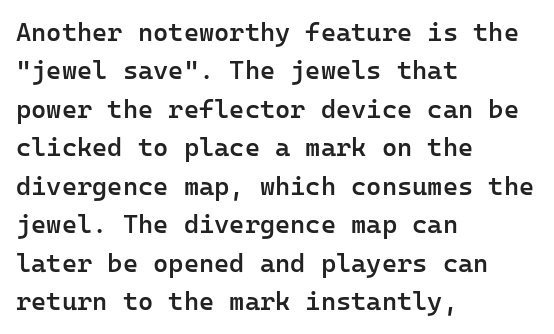
The image shows 26 px text type, upright; set left-aligned, normal line spacing (1.48x), normal letter spacing, not underlined.
